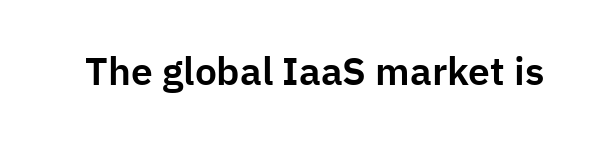
Q: Is the text italic (slanted)? A: No, it is upright.
Q: Is the typeface a serif or a sans-serif typeface? A: Sans-serif.
Q: Is the text underlined? A: No.
Q: Is the spacing between letters normal or unusually wide? A: Normal.
Q: Width (condensed, normal, or wide)? A: Normal.
Q: Stroke contrast? A: Low.
Q: x-height? A: Medium.
Q: Monospaced? A: No.
